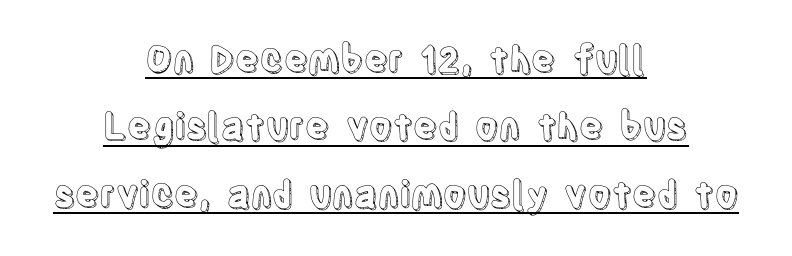
The image shows 36 px condensed type, upright; set centered, line spacing 1.87x, normal letter spacing, underlined; a large x-height.
